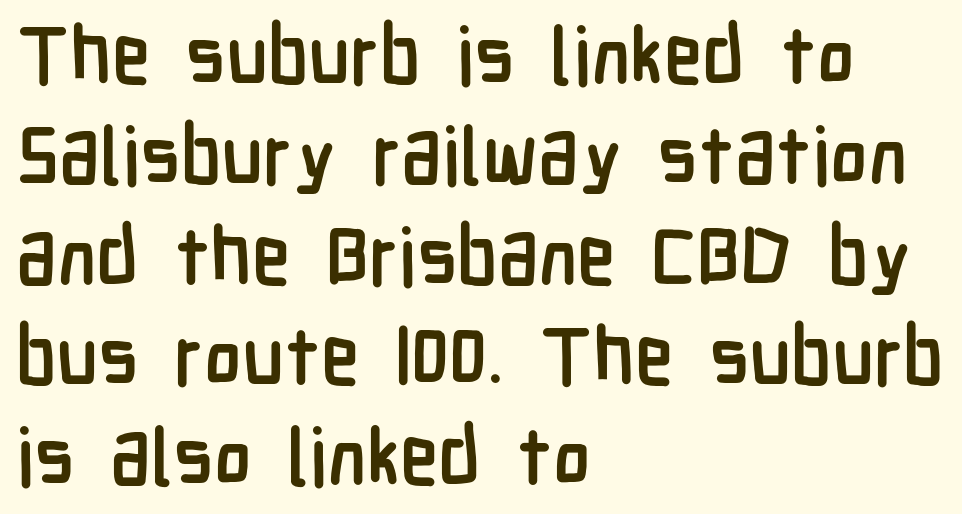
The image shows 79 px semibold, condensed sans-serif type, upright; set left-aligned, normal line spacing (1.27x), normal letter spacing, not underlined; low stroke contrast and a medium x-height.
